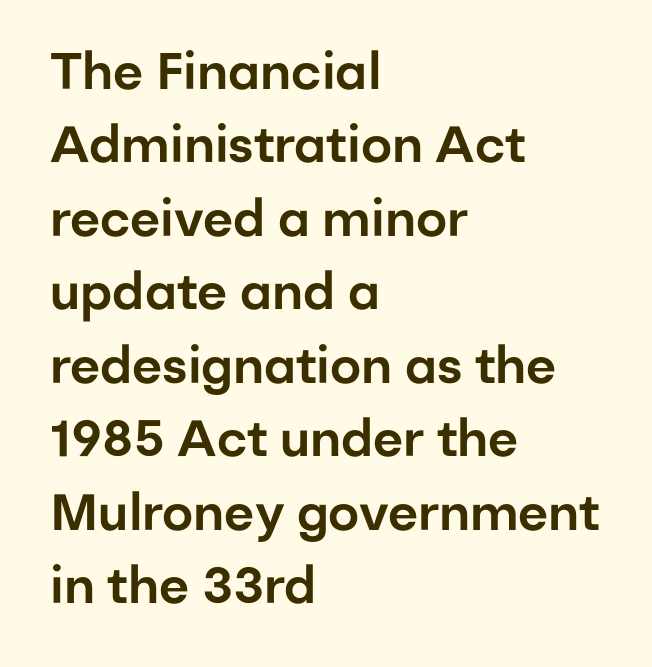
{"serif": "no", "italic": "no", "width": "normal", "stroke_contrast": "low", "x_height": "medium", "monospaced": "no", "underline": "no", "align": "left", "line_spacing": "normal", "line_spacing_ratio": 1.44, "letter_spacing": "normal", "letter_spacing_em": 0.0, "glyph_px": 51}
